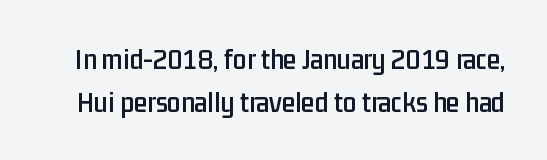
Q: Is the text italic (slanted)? A: No, it is upright.
Q: Is the typeface a serif or a sans-serif typeface? A: Sans-serif.
Q: Is the text underlined? A: No.
Q: Is the spacing between letters normal or unusually wide? A: Normal.
Q: Is the spacing between lines tight, normal or loose? A: Normal.
Q: Width (condensed, normal, or wide)? A: Condensed.
Q: Stroke contrast? A: Low.
Q: x-height? A: Medium.
Q: Monospaced? A: No.
